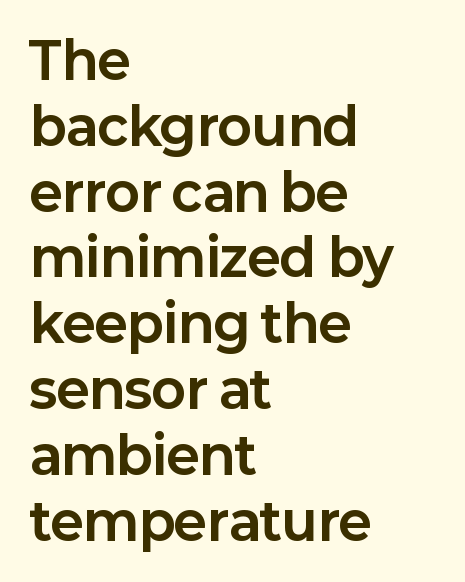
Spacing verdict: proportional, widths tailored to each character. Short and long lines alike share a common starting point at left. Bold? Absolutely — the strokes are thick and heavy. The letters stand straight up with perfectly vertical stems.
